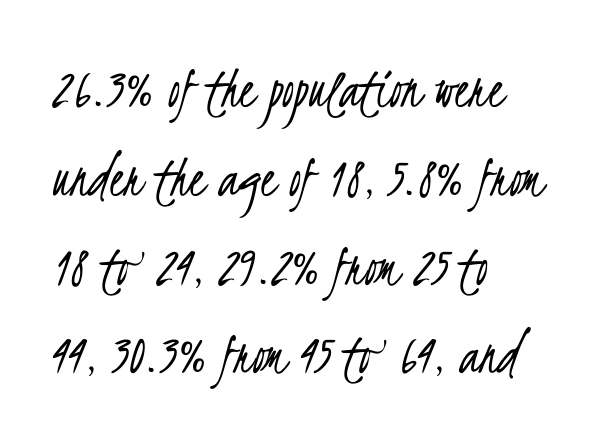
{"serif": "no", "bold": "no", "weight": "light", "width": "condensed", "stroke_contrast": "low", "x_height": "small", "monospaced": "no", "underline": "no", "align": "left", "line_spacing": "normal", "line_spacing_ratio": 1.48, "letter_spacing": "normal", "letter_spacing_em": 0.0, "glyph_px": 60}
